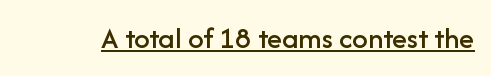
Notice how the stems are strictly vertical — no italics here. Check where the strokes stop: nothing finishes them off — pure sans. Looks like regular typesetting: each glyph gets only the width it needs. The horizontal fit of the characters is conventional and even. A baseline rule has been typeset under these characters.
